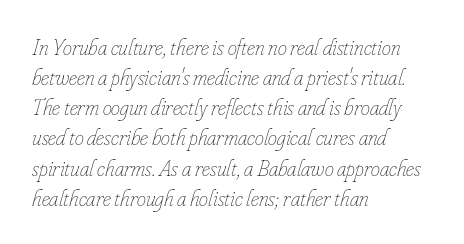
{"italic": "yes", "lean": "right", "slant_degrees": 16, "bold": "no", "underline": "no", "align": "left", "line_spacing": "normal", "line_spacing_ratio": 1.31, "letter_spacing": "normal", "letter_spacing_em": 0.0, "glyph_px": 23}
